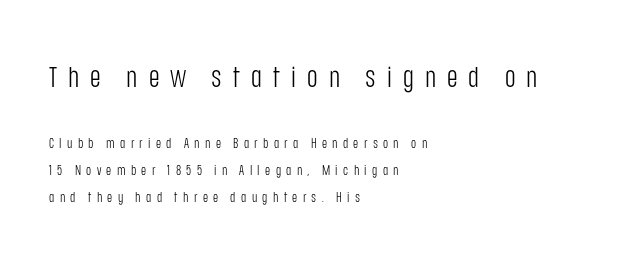
How are the letters spaced? Widely, with obvious added tracking. Rendered with straight, roman letterforms. Typeset ragged right — the left edge is the straight one. The first block has been scaled up relative to the second. Bold? No — there's no thickening of the strokes.
